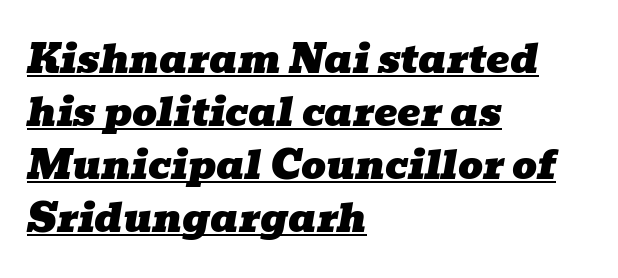
{"serif": "yes", "italic": "yes", "lean": "right", "slant_degrees": 10, "width": "wide", "stroke_contrast": "low", "x_height": "medium", "monospaced": "no", "underline": "yes", "align": "left", "line_spacing": "normal", "line_spacing_ratio": 1.36, "letter_spacing": "normal", "letter_spacing_em": 0.0, "glyph_px": 39}
